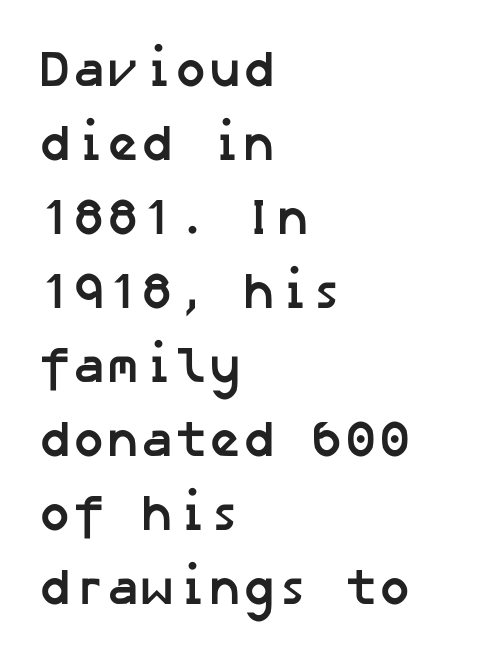
This rendering employs a face without finishing strokes, i.e., a sans-serif. The vertical gap from one line to the next is medium. The line texture is even and compact thanks to regular tracking. If you drew a ruler down the left edge, every line would touch it. Weight check: bold — yes, fully. Check under the words: just untouched page.
